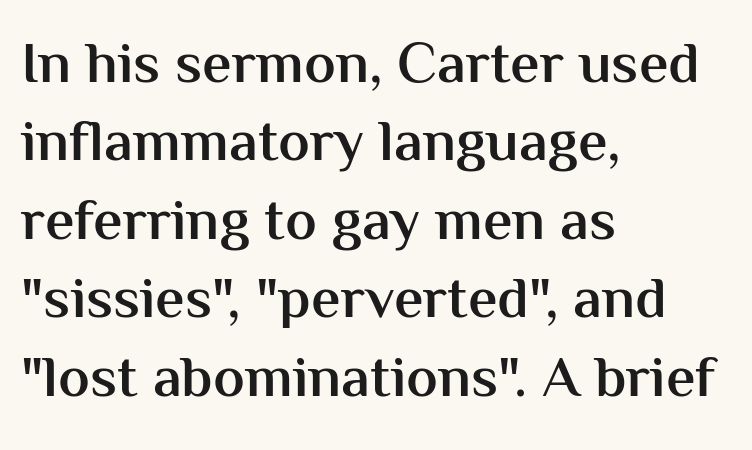
The image shows 59 px semibold sans-serif type, upright; set left-aligned, normal line spacing (1.33x), normal letter spacing, not underlined; medium stroke contrast and a medium x-height.
